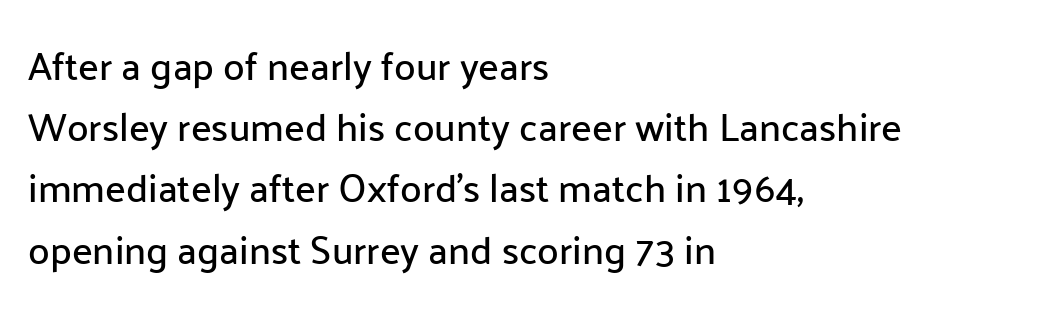
The tracking reads as untouched default to a designer's eye. Just letters on the line, the space beneath them empty. Each letter keeps its own natural width here, so spacing adapts to shape. The vertical gap from one line to the next is medium. Nothing sits at the stroke ends, so this counts as sans-serif.
